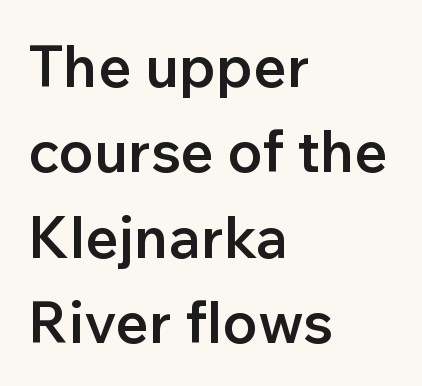
Every row of glyphs begins at an identical x-position on the left. How are the letters spaced? Ordinarily, with no added tracking. This sample has the flowing, uneven cadence of proportional lettering. Font category for this specimen: sans-serif.
